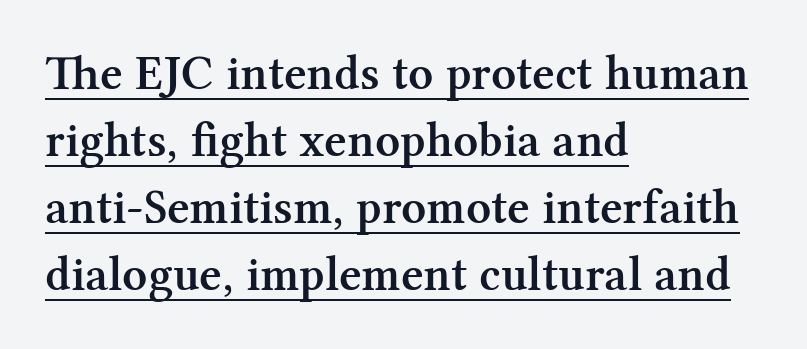
{"serif": "yes", "italic": "no", "bold": "semi", "weight": "semibold", "width": "normal", "stroke_contrast": "medium", "x_height": "medium", "monospaced": "no", "underline": "yes", "align": "left", "line_spacing": "normal", "line_spacing_ratio": 1.37, "letter_spacing": "normal", "letter_spacing_em": 0.0, "glyph_px": 49}
